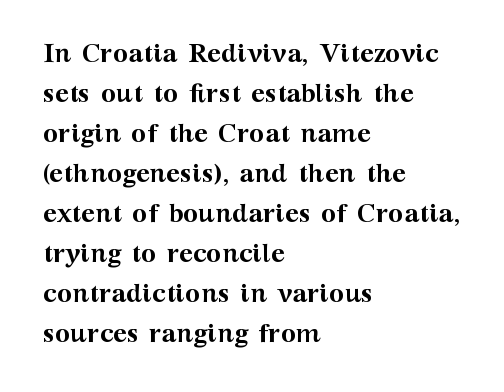
Q: Is the text bold? A: Yes.
Q: Is the text italic (slanted)? A: No, it is upright.
Q: Is the text underlined? A: No.
Q: How is the paragraph aligned? A: Left-aligned.
Q: Is the spacing between letters normal or unusually wide? A: Normal.
Q: Is the spacing between lines tight, normal or loose? A: Normal.
